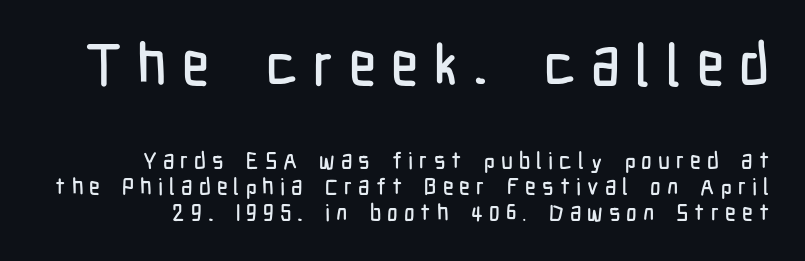
{"serif": "no", "italic": "no", "width": "condensed", "stroke_contrast": "low", "x_height": "medium", "monospaced": "no", "underline": "no", "line_spacing": "tight", "line_spacing_ratio": 1.14, "letter_spacing": "wide", "letter_spacing_em": 0.26, "larger_block": "first", "size_ratio": 2.52, "glyph_px": 58}
